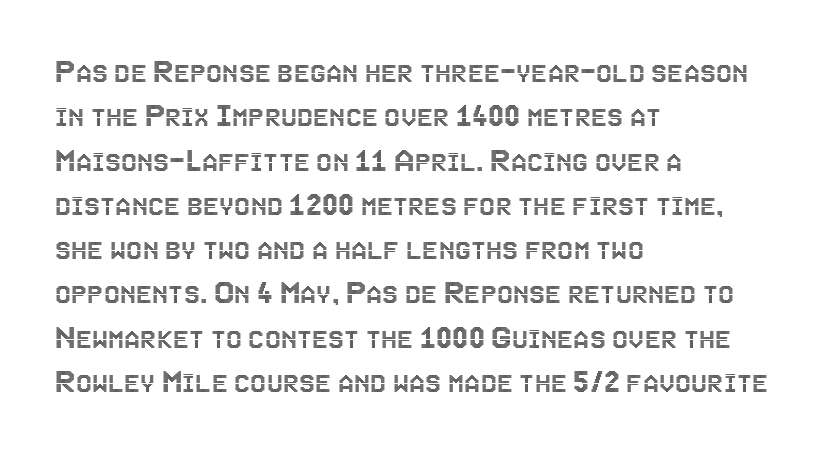
Underline: absent. Observe the ordinary spacing: letters are neighbours, not strangers. Italic? Not at all — the glyphs are vertical. In CSS terms this would be text-align: left. Do the characters align in a grid? No, the font is proportional.
